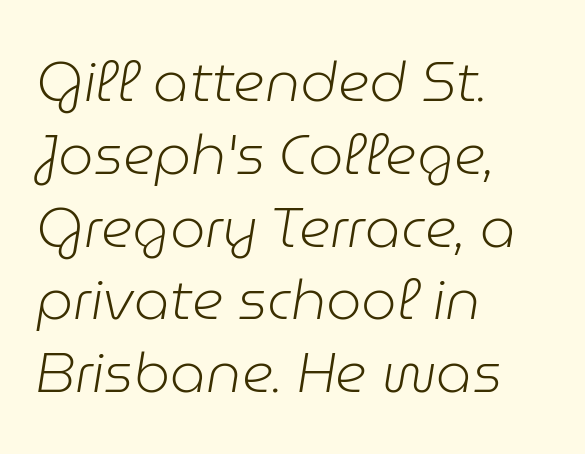
{"italic": "yes", "lean": "right", "slant_degrees": 9, "bold": "no", "weight": "light", "width": "normal", "stroke_contrast": "low", "x_height": "medium", "monospaced": "no", "underline": "no", "align": "left", "line_spacing": "normal", "line_spacing_ratio": 1.3, "letter_spacing": "normal", "letter_spacing_em": 0.0, "glyph_px": 56}
